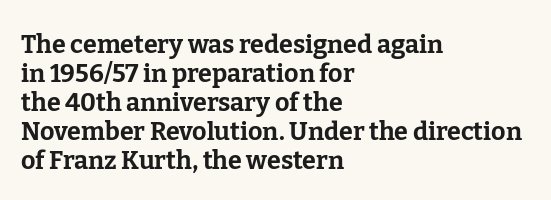
{"italic": "no", "bold": "yes", "underline": "no", "align": "left", "line_spacing_ratio": 1.16, "letter_spacing": "normal", "letter_spacing_em": 0.0, "glyph_px": 25}
